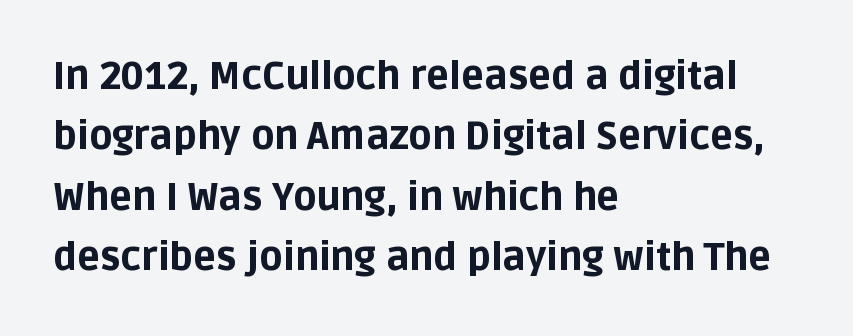
Evenly set lines give the paragraph a standard silhouette. Honestly, there is no underline to notice here at all. Font category for this specimen: sans-serif. The rendering uses natural spacing where letterforms have individual widths. The face used here is rendered with its standard letterfit. Layout note: lines flush left.
